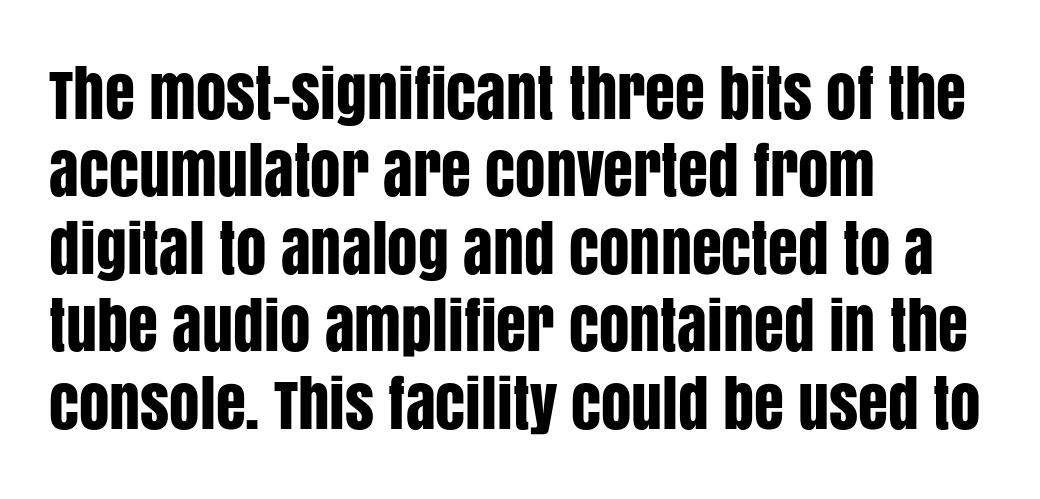
{"serif": "no", "italic": "no", "width": "condensed", "stroke_contrast": "low", "x_height": "large", "monospaced": "no", "underline": "no", "align": "left", "line_spacing": "normal", "line_spacing_ratio": 1.27, "letter_spacing": "normal", "letter_spacing_em": 0.0, "glyph_px": 61}
